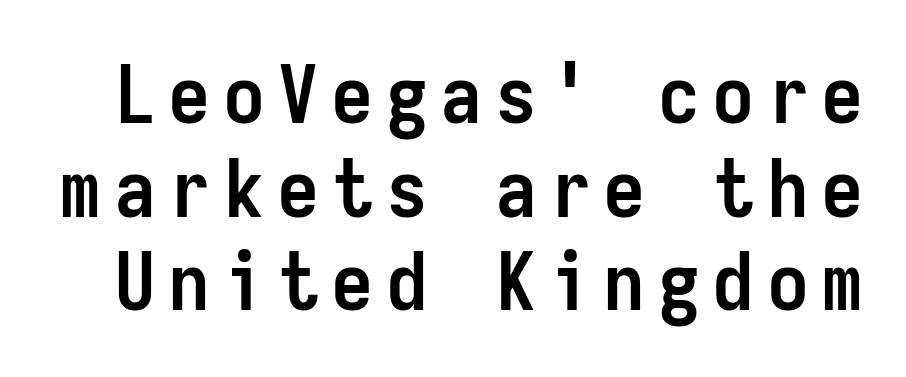
The image shows 80 px semibold, condensed sans-serif type, upright, monospaced; set line spacing 1.17x, not underlined; low stroke contrast and a medium x-height.
